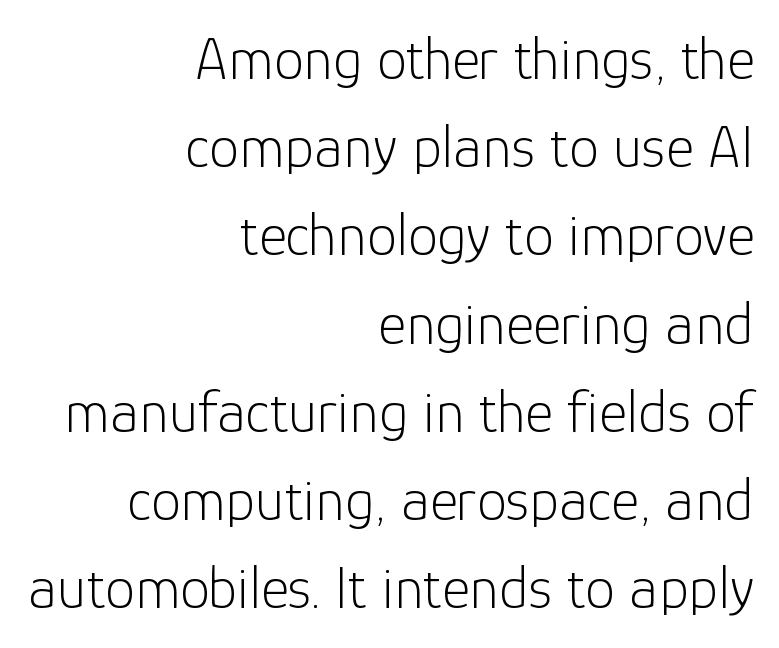
This is the regular roman posture of the typeface. Has an underline been added? It has not. Reading down the column, the eye jumps a familiar distance to each next line. The weight would be labelled regular, book, light, or lighter still. Nope, no serifs anywhere on these letters.
